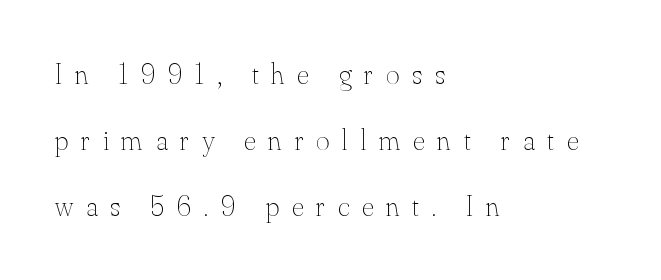
The weight would be labelled regular, book, light, or lighter still. Plain, unruled lines of type. If you drew a line through each stem, it would be perfectly vertical. These lines are rendered in a variable-pitch font.
